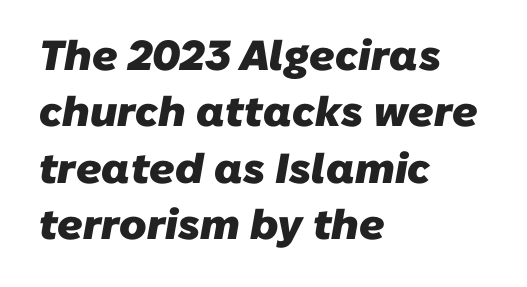
The image shows 42 px heavy sans-serif type; set left-aligned, normal line spacing (1.34x), normal letter spacing, not underlined; low stroke contrast and a medium x-height.
